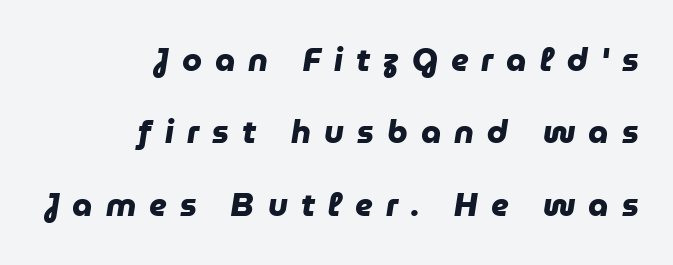
The image shows 32 px heavy sans-serif type; set right-aligned, loose line spacing (2.26x), unusually wide letter spacing (+0.41 em), not underlined; low stroke contrast and a medium x-height.
